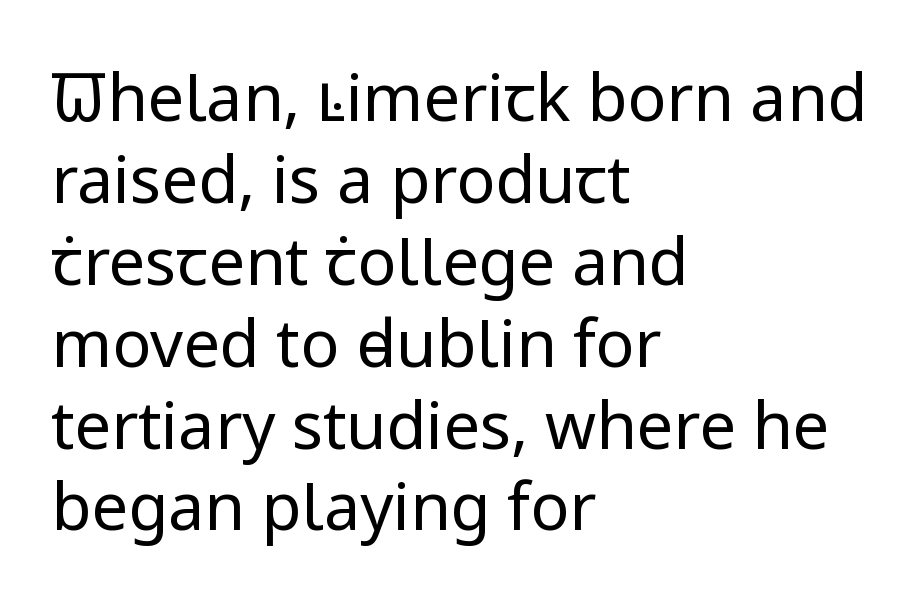
{"serif": "no", "italic": "no", "bold": "no", "weight": "regular", "width": "normal", "stroke_contrast": "low", "x_height": "medium", "monospaced": "no", "underline": "no", "align": "left", "line_spacing": "normal", "line_spacing_ratio": 1.26, "letter_spacing": "normal", "letter_spacing_em": 0.0, "glyph_px": 65}
